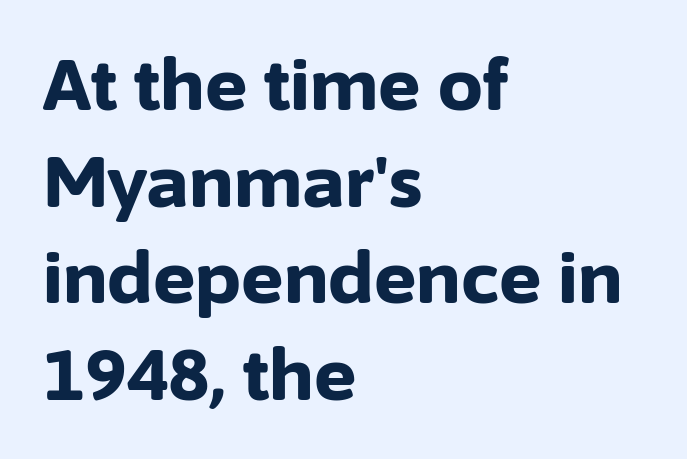
The image shows 71 px bold sans-serif type, upright; set left-aligned, normal line spacing (1.36x), normal letter spacing, not underlined; low stroke contrast and a medium x-height.
